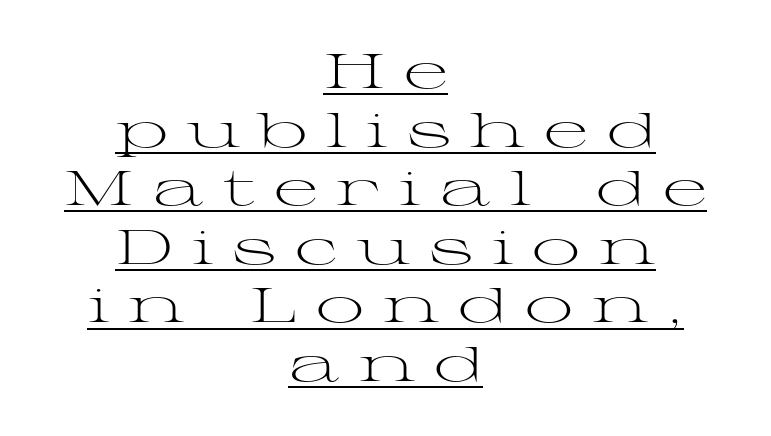
Q: Is the text bold? A: No.
Q: Is the text italic (slanted)? A: No, it is upright.
Q: Is the typeface a serif or a sans-serif typeface? A: Serif.
Q: Is the text underlined? A: Yes.
Q: How is the paragraph aligned? A: Centered.
Q: Is the spacing between letters normal or unusually wide? A: Unusually wide.
Q: Width (condensed, normal, or wide)? A: Wide.
Q: Stroke contrast? A: Medium.
Q: x-height? A: Medium.
Q: Monospaced? A: No.
